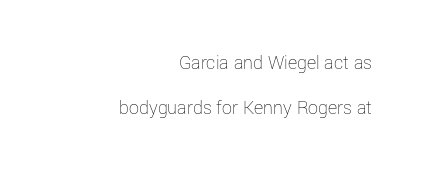
{"italic": "no", "bold": "no", "underline": "no", "align": "right", "line_spacing": "loose", "line_spacing_ratio": 2.24, "letter_spacing": "normal", "letter_spacing_em": 0.0, "glyph_px": 20}
